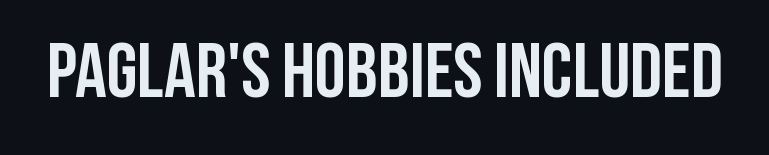
The image shows 78 px semibold, condensed sans-serif type, upright; set normal letter spacing, not underlined; low stroke contrast and a large x-height.
